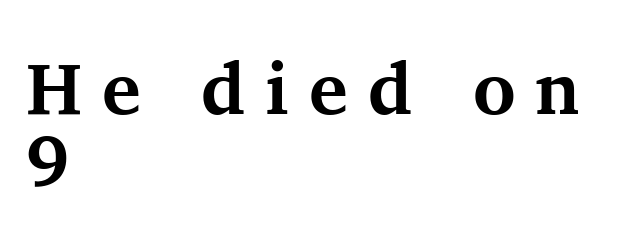
Q: Is the text bold? A: Yes.
Q: Is the text italic (slanted)? A: No, it is upright.
Q: Is the typeface a serif or a sans-serif typeface? A: Serif.
Q: Is the text underlined? A: No.
Q: How is the paragraph aligned? A: Left-aligned.
Q: Is the spacing between letters normal or unusually wide? A: Unusually wide.
Q: Is the spacing between lines tight, normal or loose? A: Tight.
Q: Width (condensed, normal, or wide)? A: Normal.
Q: Stroke contrast? A: Medium.
Q: x-height? A: Medium.
Q: Monospaced? A: No.
